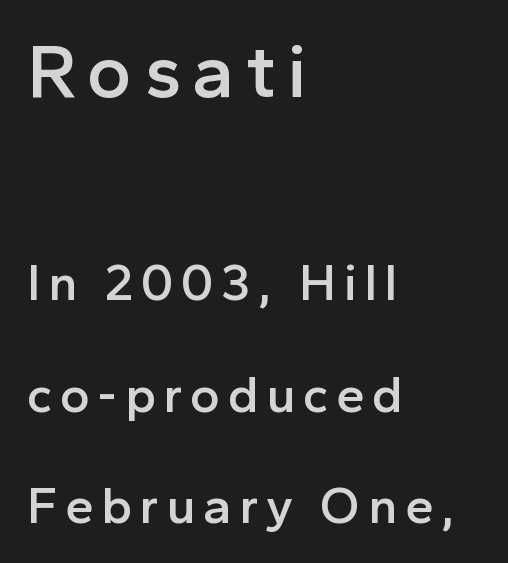
Q: Is the text bold? A: Semi-bold.
Q: Is the text italic (slanted)? A: No, it is upright.
Q: Is the typeface a serif or a sans-serif typeface? A: Sans-serif.
Q: Is the text underlined? A: No.
Q: How is the paragraph aligned? A: Left-aligned.
Q: Is the spacing between lines tight, normal or loose? A: Loose.
Q: Which block of text is set in a larger size, the first (top) or the second (bottom)? A: The first (top) one.
Q: Width (condensed, normal, or wide)? A: Normal.
Q: x-height? A: Medium.
Q: Monospaced? A: No.
